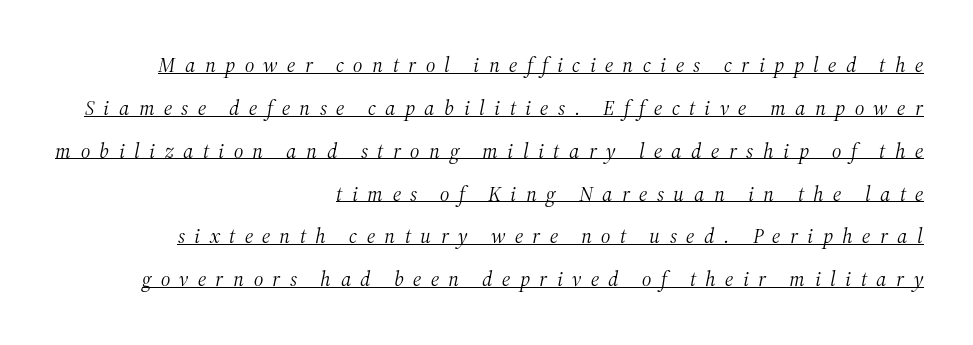
The image shows 21 px text type, italic (leaning right); set right-aligned, loose line spacing (2.04x), unusually wide letter spacing (+0.45 em), underlined.
